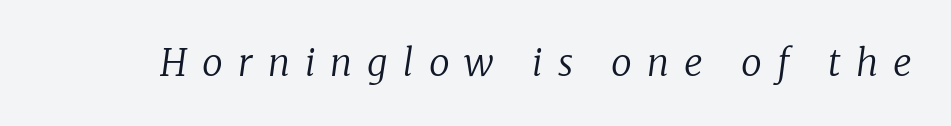
Q: Is the text bold? A: No.
Q: Is the text italic (slanted)? A: Yes, it leans right by about 8 degrees.
Q: Is the typeface a serif or a sans-serif typeface? A: Serif.
Q: Is the text underlined? A: No.
Q: Is the spacing between letters normal or unusually wide? A: Unusually wide.
Q: Width (condensed, normal, or wide)? A: Normal.
Q: Stroke contrast? A: Low.
Q: x-height? A: Medium.
Q: Monospaced? A: No.
